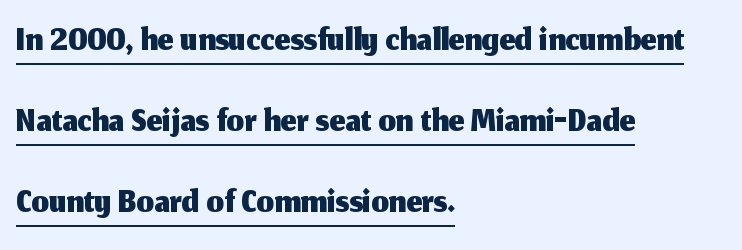
The image shows 55 px sans-serif type, upright; set left-aligned, normal line spacing (1.47x), normal letter spacing, underlined; medium stroke contrast and a medium x-height.
